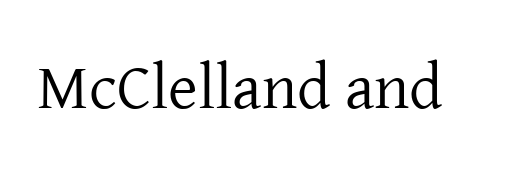
Q: Is the text bold? A: No.
Q: Is the text italic (slanted)? A: No, it is upright.
Q: Is the typeface a serif or a sans-serif typeface? A: Serif.
Q: Is the text underlined? A: No.
Q: Is the spacing between letters normal or unusually wide? A: Normal.
Q: Width (condensed, normal, or wide)? A: Normal.
Q: Stroke contrast? A: Low.
Q: x-height? A: Medium.
Q: Monospaced? A: No.
